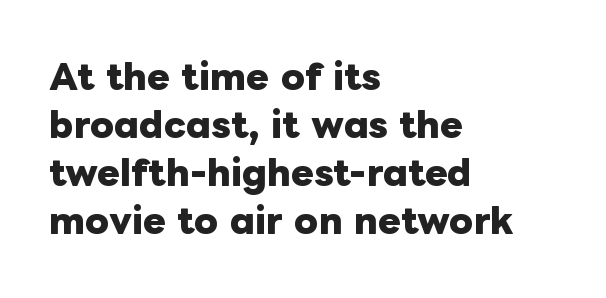
Is this a fixed-width face? No — the glyphs have proportional, varying widths. The letters stand straight up with perfectly vertical stems. If you drew a ruler down the left edge, every line would touch it. Each new line begins a customary step beneath the previous one. I'd describe the lettering as bold — thick and assertive.
